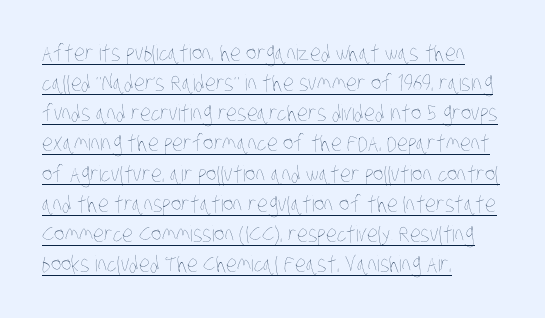
Reading down the column, the eye jumps a familiar distance to each next line. The paragraph shown leans on its left margin. Inter-character spacing is left at the font's built-in metrics. Quick note: underline on. Heft: none added — not bold.
